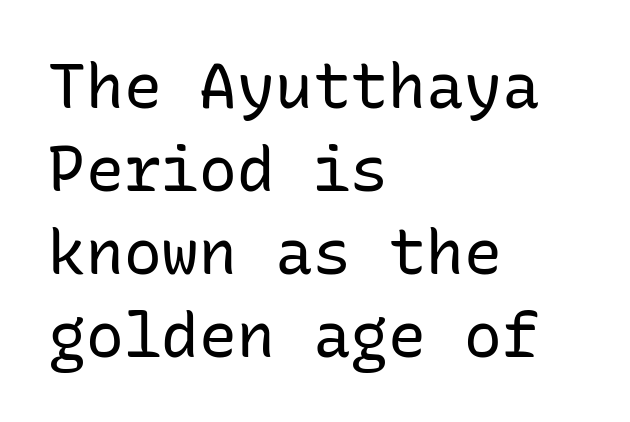
The image shows 63 px regular-weight sans-serif type, upright, monospaced; set left-aligned, normal line spacing (1.32x), normal letter spacing, not underlined; low stroke contrast and a medium x-height.
